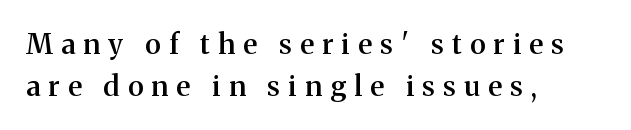
{"serif": "yes", "italic": "no", "bold": "semi", "weight": "semibold", "width": "normal", "stroke_contrast": "medium", "x_height": "medium", "monospaced": "no", "underline": "no", "align": "left", "line_spacing": "normal", "line_spacing_ratio": 1.5, "letter_spacing": "wide", "letter_spacing_em": 0.3, "glyph_px": 28}
